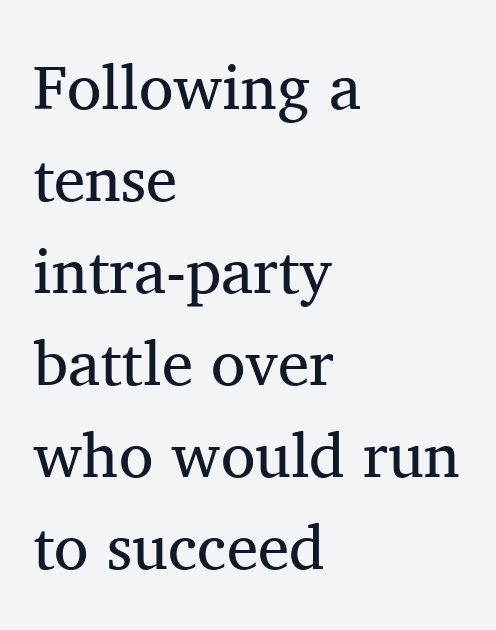
Stem width sits at or under what a default text font uses. In terms of posture, this sample is upright. Is this a sans? No — the strokes have serifs. One glance says typical: line gaps are just what's usual. Has an underline been added? It has not. Do the characters align in a grid? No, the font is proportional.
